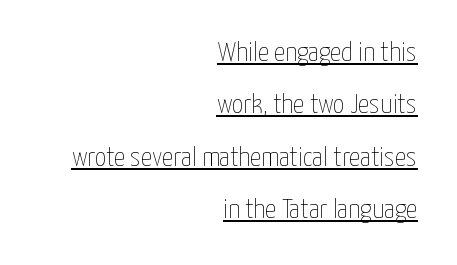
The image shows 28 px thin, condensed type, upright; set right-aligned, line spacing 1.87x, normal letter spacing, underlined; low stroke contrast and a medium x-height.
